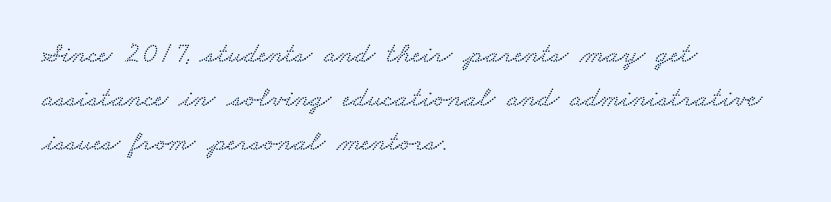
Q: Is the typeface a serif or a sans-serif typeface? A: Serif.
Q: Is the text underlined? A: No.
Q: How is the paragraph aligned? A: Left-aligned.
Q: Is the spacing between letters normal or unusually wide? A: Normal.
Q: Is the spacing between lines tight, normal or loose? A: Normal.
Q: Width (condensed, normal, or wide)? A: Wide.
Q: Stroke contrast? A: Low.
Q: x-height? A: Small.
Q: Monospaced? A: No.
